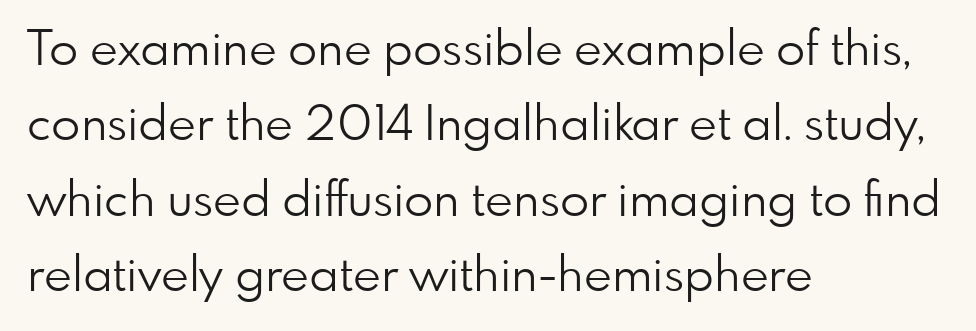
The image shows 48 px light sans-serif type, upright; set left-aligned, normal line spacing (1.57x), normal letter spacing, not underlined; low stroke contrast and a small x-height.
